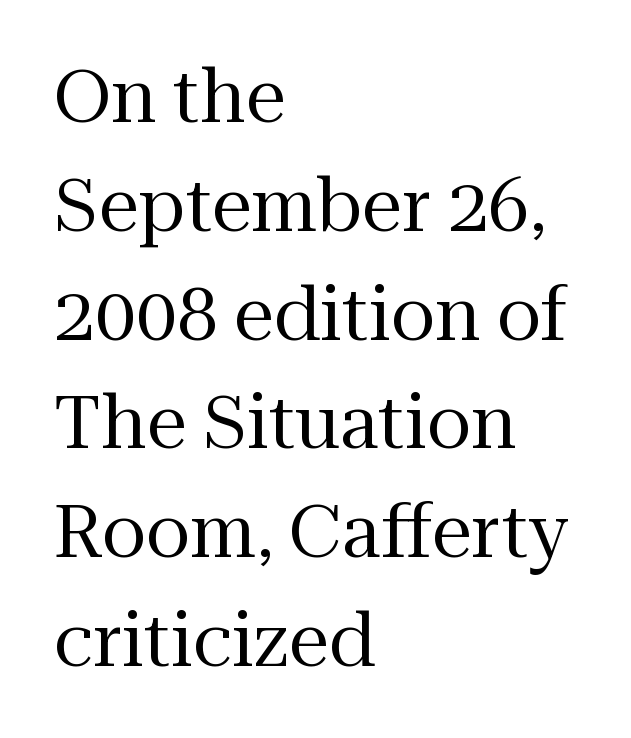
The axis of the letterforms is exactly vertical. The rendering uses a moderate line-height, typical for paragraphs. Tracking value appears to be zero — textbook default spacing. Weight class: somewhere from thin through regular. Is this a fixed-width face? No — the glyphs have proportional, varying widths.
